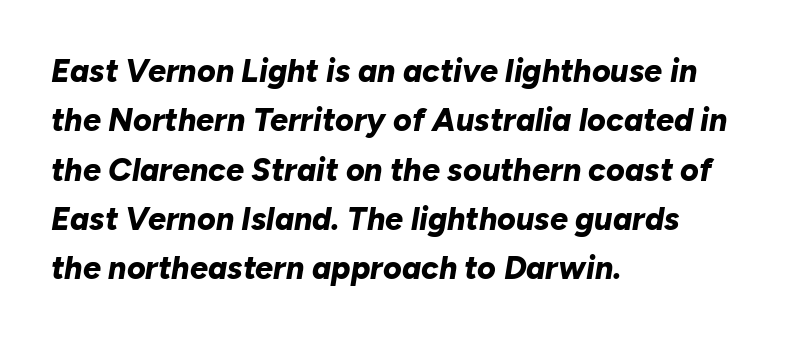
The letters advance in unequal steps, a hallmark of proportional type. Typographic density is high because the face is bold. Slant detected: the letters are inclined. Bare-footed words on every line. Does extra space separate the letters? No, they use regular spacing.
